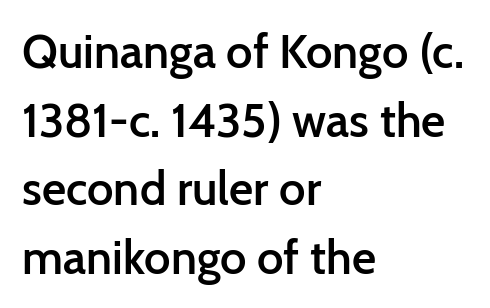
Q: Is the text bold? A: Semi-bold.
Q: Is the text italic (slanted)? A: No, it is upright.
Q: Is the typeface a serif or a sans-serif typeface? A: Sans-serif.
Q: Is the text underlined? A: No.
Q: How is the paragraph aligned? A: Left-aligned.
Q: Is the spacing between letters normal or unusually wide? A: Normal.
Q: Is the spacing between lines tight, normal or loose? A: Normal.
Q: Width (condensed, normal, or wide)? A: Normal.
Q: Stroke contrast? A: Low.
Q: x-height? A: Medium.
Q: Monospaced? A: No.
